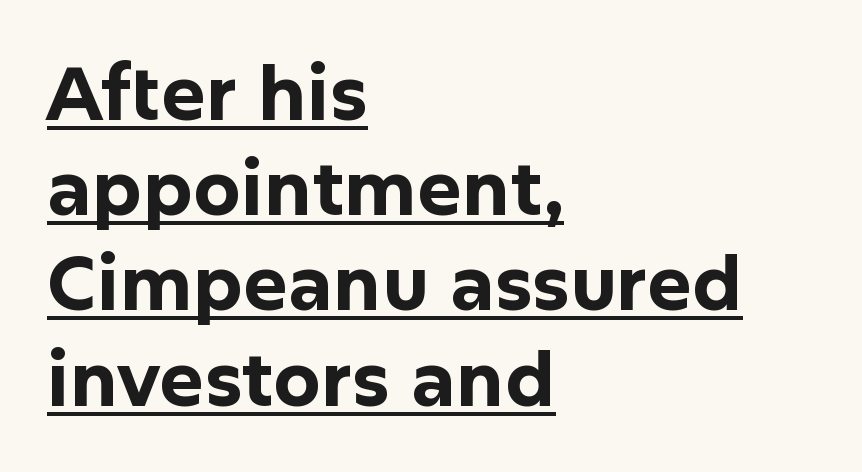
The passage is arranged the way most books set body copy — flush left. I'd describe the lettering as bold — thick and assertive. Nothing sits at the stroke ends, so this counts as sans-serif. Students, observe the line beneath the letters — that is underlining. The tracking reads as untouched default to a designer's eye. Every character sits straight up, as roman type does.
